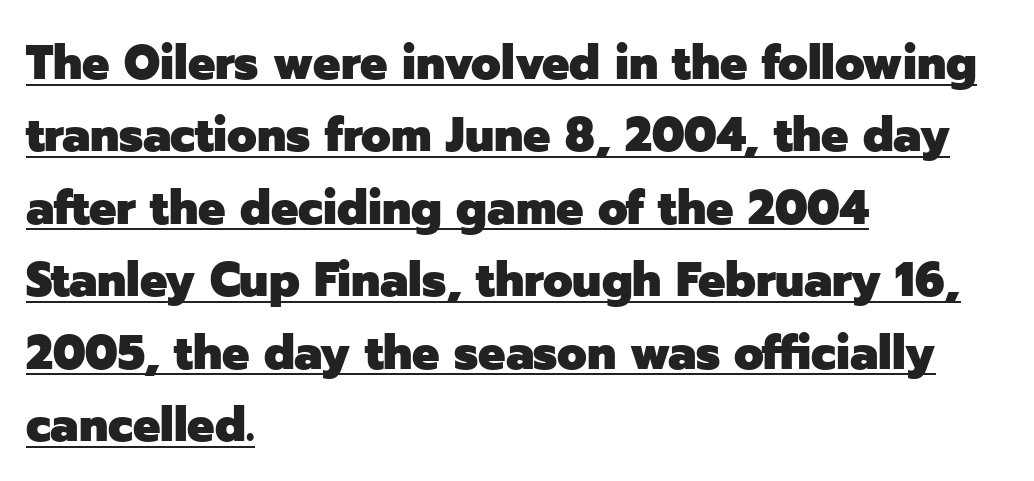
{"serif": "no", "italic": "no", "bold": "yes", "weight": "heavy", "width": "normal", "stroke_contrast": "low", "x_height": "medium", "monospaced": "no", "underline": "yes", "align": "left", "line_spacing": "normal", "line_spacing_ratio": 1.51, "letter_spacing": "normal", "letter_spacing_em": 0.0, "glyph_px": 48}
